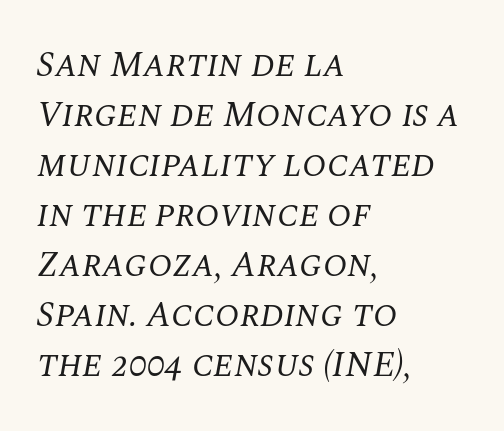
Q: Is the text bold? A: No.
Q: Is the text italic (slanted)? A: Yes, it leans right by about 10 degrees.
Q: Is the typeface a serif or a sans-serif typeface? A: Serif.
Q: Is the text underlined? A: No.
Q: How is the paragraph aligned? A: Left-aligned.
Q: Is the spacing between letters normal or unusually wide? A: Normal.
Q: Is the spacing between lines tight, normal or loose? A: Normal.
Q: Width (condensed, normal, or wide)? A: Normal.
Q: Stroke contrast? A: Medium.
Q: x-height? A: Large.
Q: Monospaced? A: No.
